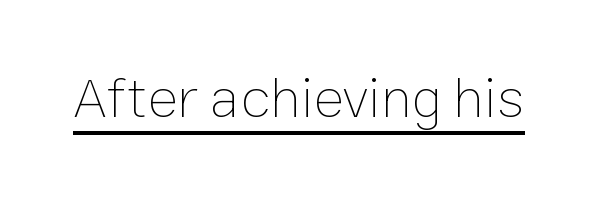
A typesetter would call this zero additional tracking. The font's upright variant was chosen for this text. The weight would be labelled regular, book, light, or lighter still. Decoration check: the copy is underlined. The letters advance in unequal steps, a hallmark of proportional type.
